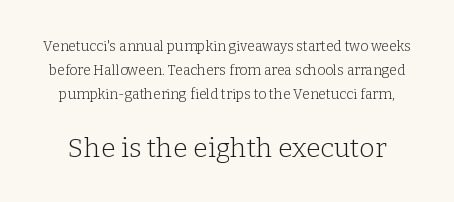
Q: Is the text bold? A: No.
Q: Is the text italic (slanted)? A: No, it is upright.
Q: Is the text underlined? A: No.
Q: Is the spacing between letters normal or unusually wide? A: Normal.
Q: Which block of text is set in a larger size, the first (top) or the second (bottom)? A: The second (bottom) one.
